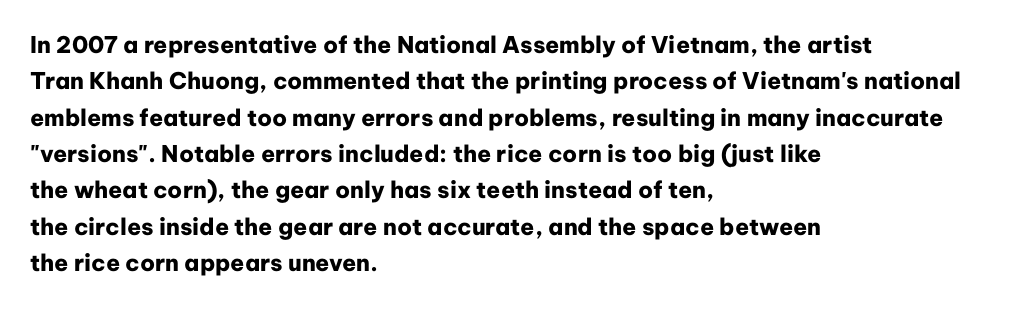
The text block is weighted toward the left margin, trailing off unevenly rightward. These lines carry a lot of weight — the face is fully bold. The letters stand upright; this is a roman face. Each row of text sits above clean, open space. This rendering leaves character spacing at its baseline value.
